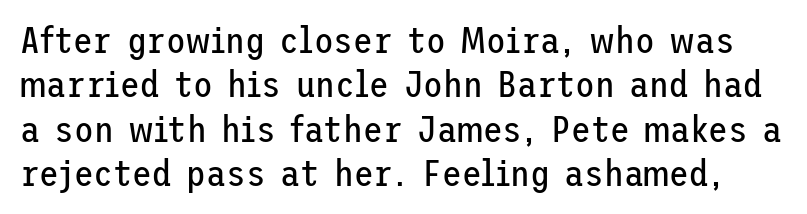
{"serif": "no", "italic": "no", "bold": "no", "weight": "regular", "width": "normal", "stroke_contrast": "low", "x_height": "medium", "underline": "no", "line_spacing_ratio": 1.23, "letter_spacing": "normal", "letter_spacing_em": 0.0, "glyph_px": 36}
